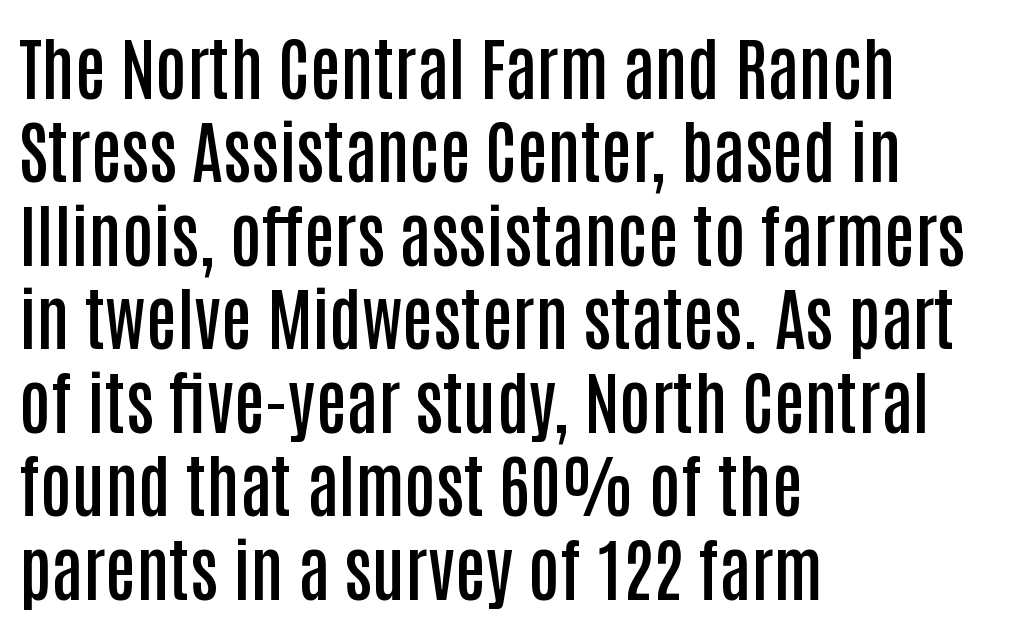
{"serif": "no", "italic": "no", "bold": "semi", "weight": "semibold", "width": "condensed", "stroke_contrast": "low", "x_height": "large", "monospaced": "no", "underline": "no", "align": "left", "line_spacing_ratio": 1.21, "letter_spacing": "normal", "letter_spacing_em": 0.0, "glyph_px": 69}
